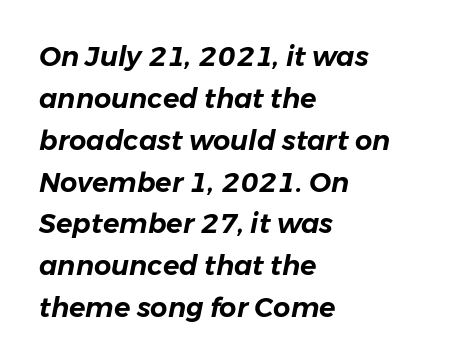
{"italic": "yes", "lean": "right", "slant_degrees": 11, "underline": "no", "align": "left", "line_spacing": "normal", "line_spacing_ratio": 1.55, "letter_spacing": "normal", "letter_spacing_em": 0.0, "glyph_px": 27}
